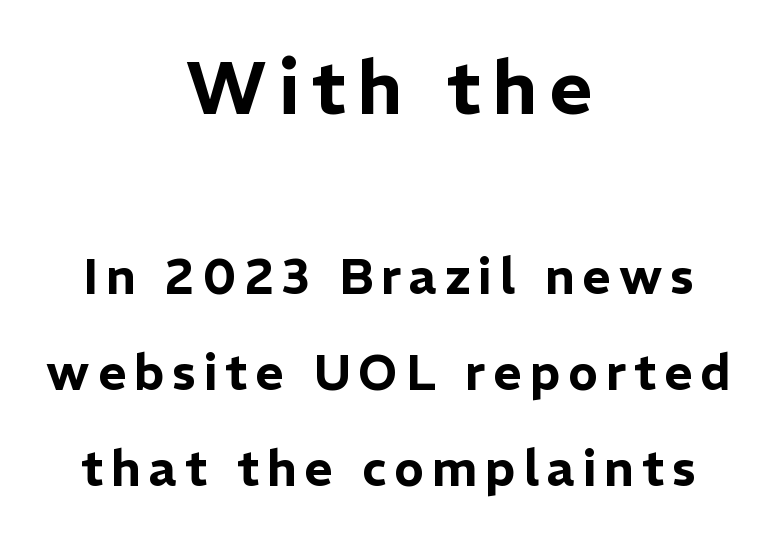
Q: Is the text italic (slanted)? A: No, it is upright.
Q: Is the typeface a serif or a sans-serif typeface? A: Sans-serif.
Q: Is the text underlined? A: No.
Q: How is the paragraph aligned? A: Centered.
Q: Is the spacing between lines tight, normal or loose? A: Loose.
Q: Which block of text is set in a larger size, the first (top) or the second (bottom)? A: The first (top) one.
Q: Width (condensed, normal, or wide)? A: Normal.
Q: Stroke contrast? A: Low.
Q: x-height? A: Medium.
Q: Monospaced? A: No.
